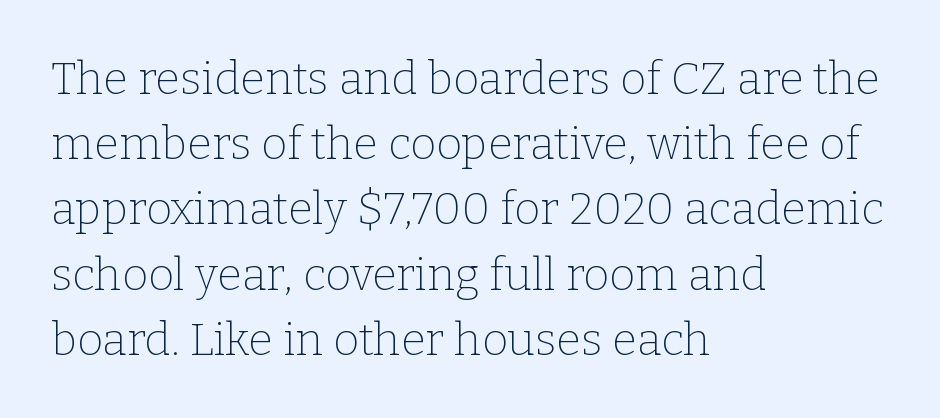
{"serif": "yes", "italic": "no", "bold": "no", "weight": "thin", "width": "normal", "stroke_contrast": "low", "x_height": "medium", "monospaced": "no", "underline": "no", "align": "left", "line_spacing": "normal", "line_spacing_ratio": 1.45, "letter_spacing": "normal", "letter_spacing_em": 0.0, "glyph_px": 45}
